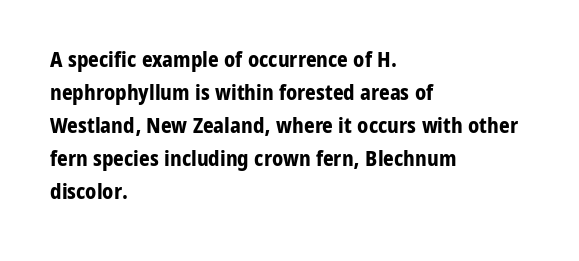
Q: Is the text bold? A: Yes.
Q: Is the text italic (slanted)? A: No, it is upright.
Q: Is the text underlined? A: No.
Q: How is the paragraph aligned? A: Left-aligned.
Q: Is the spacing between letters normal or unusually wide? A: Normal.
Q: Is the spacing between lines tight, normal or loose? A: Normal.
